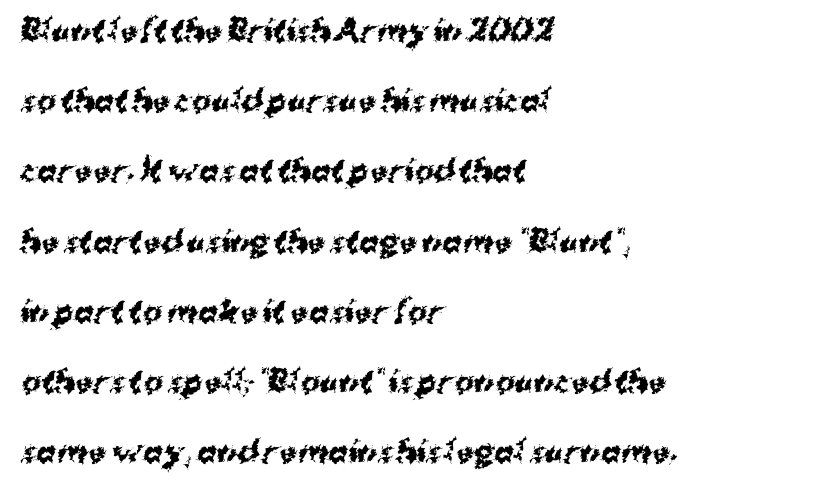
{"serif": "no", "bold": "yes", "weight": "bold", "width": "normal", "stroke_contrast": "medium", "x_height": "medium", "monospaced": "no", "underline": "no", "align": "left", "line_spacing": "loose", "line_spacing_ratio": 2.42, "letter_spacing": "normal", "letter_spacing_em": 0.0, "glyph_px": 29}
